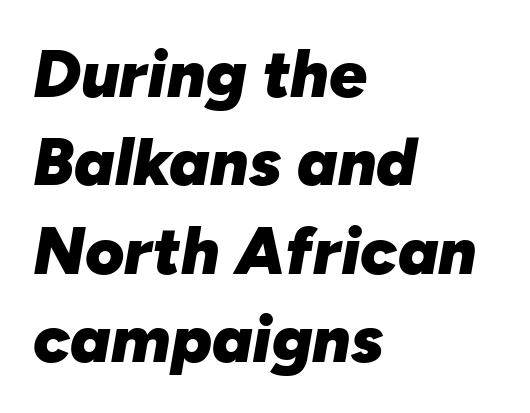
The image shows 67 px heavy type, italic (leaning right); set left-aligned, normal line spacing (1.32x), normal letter spacing, not underlined; low stroke contrast and a medium x-height.
